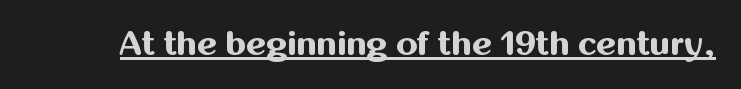
Descenders here cross a horizontal rule under the line. Tracking here is standard; glyphs follow each other at the usual distance. Typographically, this falls in the sans-serif category. Weight check: bold — yes, fully. Is this a fixed-width face? No — the glyphs have proportional, varying widths. The specimen reads as upright at a glance.
